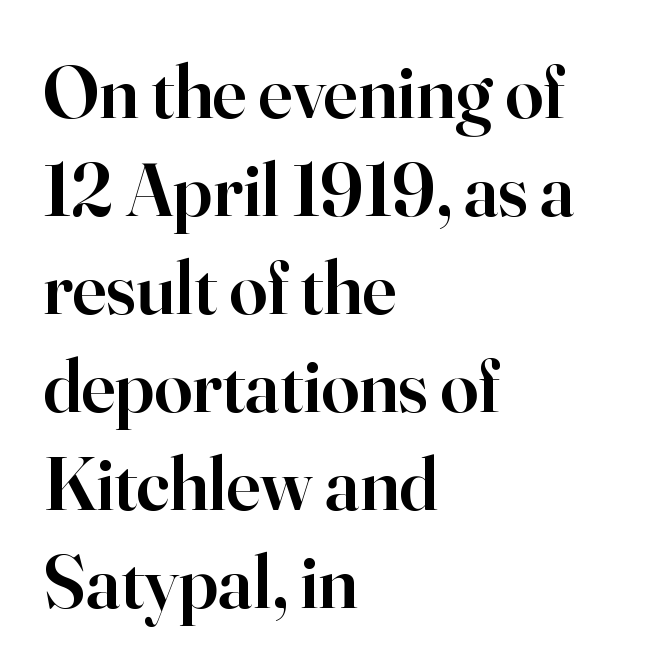
The image shows 76 px semibold serif type, upright; set left-aligned, normal line spacing (1.29x), normal letter spacing, not underlined; high stroke contrast and a small x-height.
